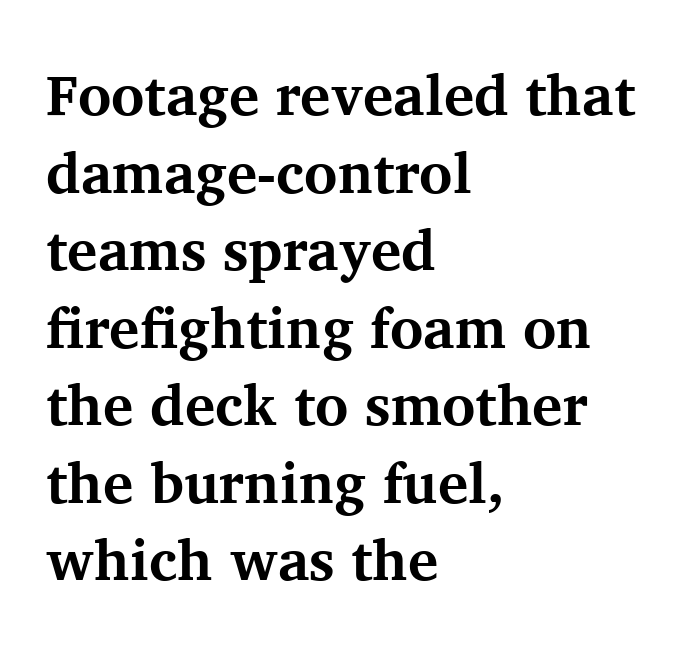
{"serif": "yes", "italic": "no", "bold": "yes", "weight": "bold", "width": "normal", "stroke_contrast": "medium", "x_height": "medium", "monospaced": "no", "underline": "no", "align": "left", "line_spacing": "normal", "line_spacing_ratio": 1.36, "letter_spacing": "normal", "letter_spacing_em": 0.0, "glyph_px": 57}
